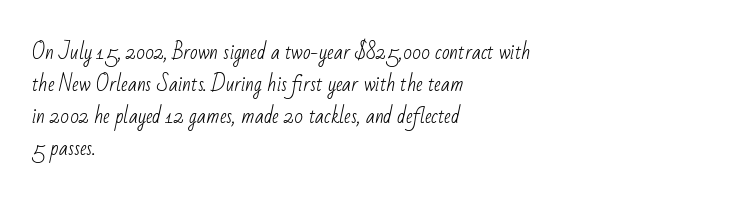
Q: Is the text bold? A: No.
Q: Is the text underlined? A: No.
Q: How is the paragraph aligned? A: Left-aligned.
Q: Is the spacing between letters normal or unusually wide? A: Normal.
Q: Is the spacing between lines tight, normal or loose? A: Normal.
